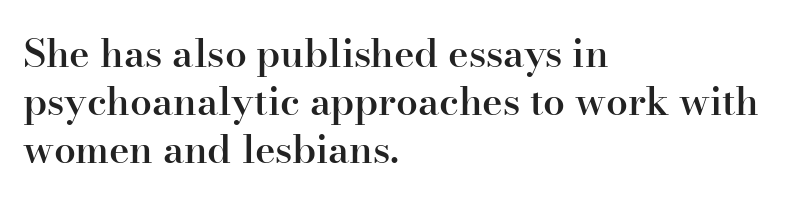
Q: Is the text bold? A: Semi-bold.
Q: Is the text italic (slanted)? A: No, it is upright.
Q: Is the typeface a serif or a sans-serif typeface? A: Serif.
Q: Is the text underlined? A: No.
Q: How is the paragraph aligned? A: Left-aligned.
Q: Is the spacing between letters normal or unusually wide? A: Normal.
Q: Width (condensed, normal, or wide)? A: Normal.
Q: Stroke contrast? A: High.
Q: x-height? A: Small.
Q: Monospaced? A: No.
